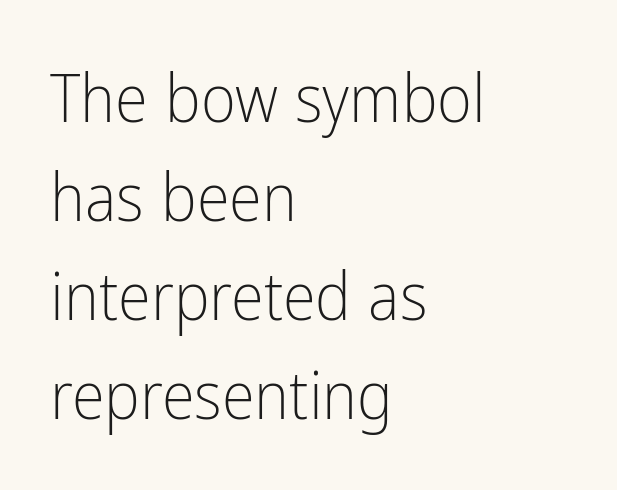
The image shows 67 px light, condensed sans-serif type, upright; set left-aligned, normal line spacing (1.48x), normal letter spacing, not underlined; low stroke contrast and a medium x-height.
